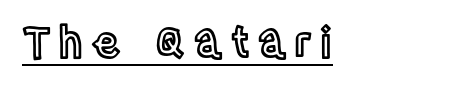
{"italic": "no", "width": "condensed", "x_height": "large", "monospaced": "no", "underline": "yes", "letter_spacing": "wide", "letter_spacing_em": 0.2, "glyph_px": 42}
